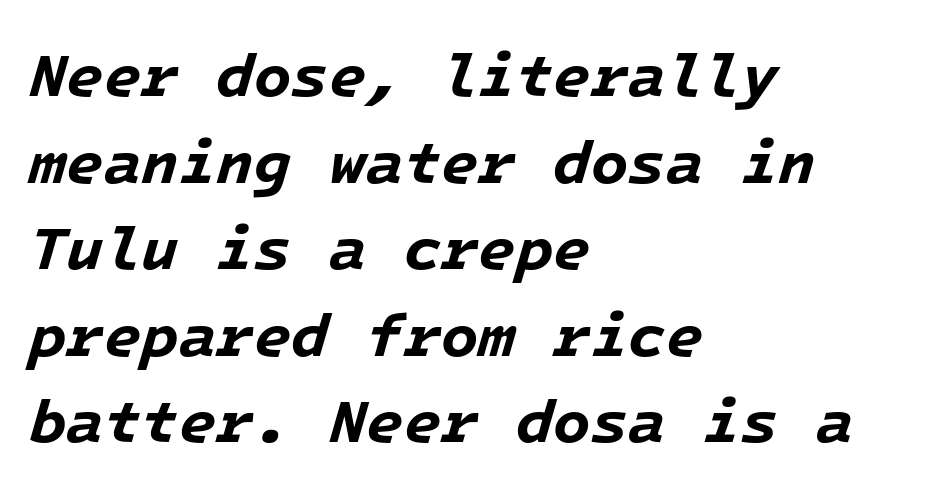
{"italic": "yes", "lean": "right", "slant_degrees": 16, "bold": "yes", "weight": "bold", "width": "normal", "stroke_contrast": "low", "x_height": "medium", "monospaced": "yes", "underline": "no", "align": "left", "line_spacing": "normal", "line_spacing_ratio": 1.42, "letter_spacing": "normal", "letter_spacing_em": 0.0, "glyph_px": 61}
